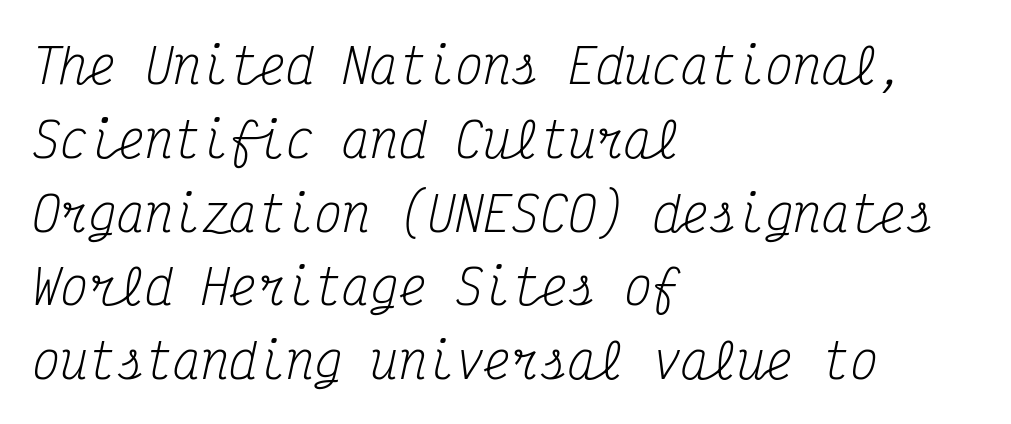
Q: Is the text bold? A: No.
Q: Is the text italic (slanted)? A: Yes, it leans right by about 12 degrees.
Q: Is the typeface a serif or a sans-serif typeface? A: Serif.
Q: Is the text underlined? A: No.
Q: How is the paragraph aligned? A: Left-aligned.
Q: Is the spacing between letters normal or unusually wide? A: Normal.
Q: Is the spacing between lines tight, normal or loose? A: Normal.
Q: Width (condensed, normal, or wide)? A: Condensed.
Q: Stroke contrast? A: Medium.
Q: x-height? A: Medium.
Q: Monospaced? A: Yes.
